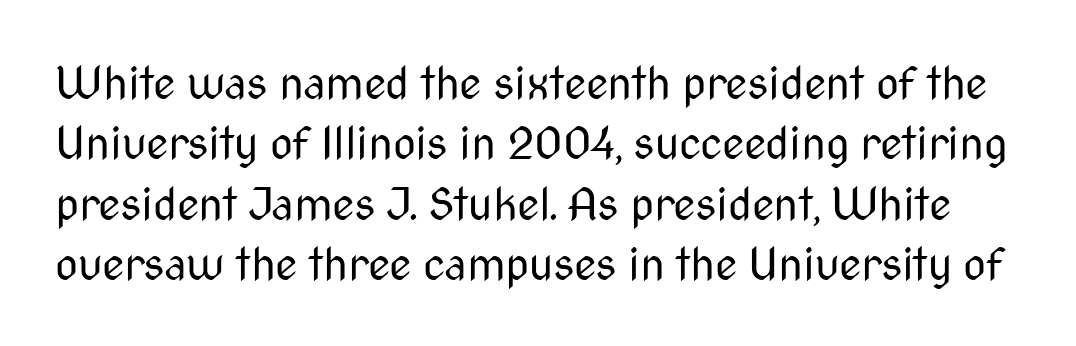
The image shows 45 px regular-weight, condensed sans-serif type, upright; set normal line spacing (1.34x), normal letter spacing, not underlined; medium stroke contrast and a medium x-height.
